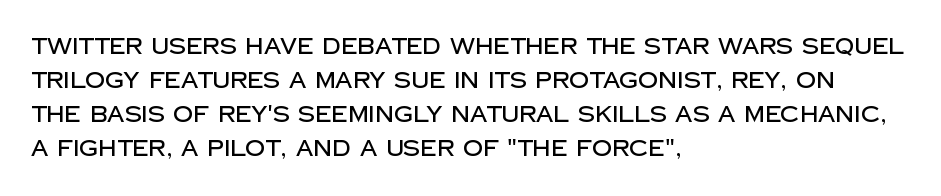
Q: Is the text italic (slanted)? A: No, it is upright.
Q: Is the text underlined? A: No.
Q: How is the paragraph aligned? A: Left-aligned.
Q: Is the spacing between letters normal or unusually wide? A: Normal.
Q: Is the spacing between lines tight, normal or loose? A: Normal.
